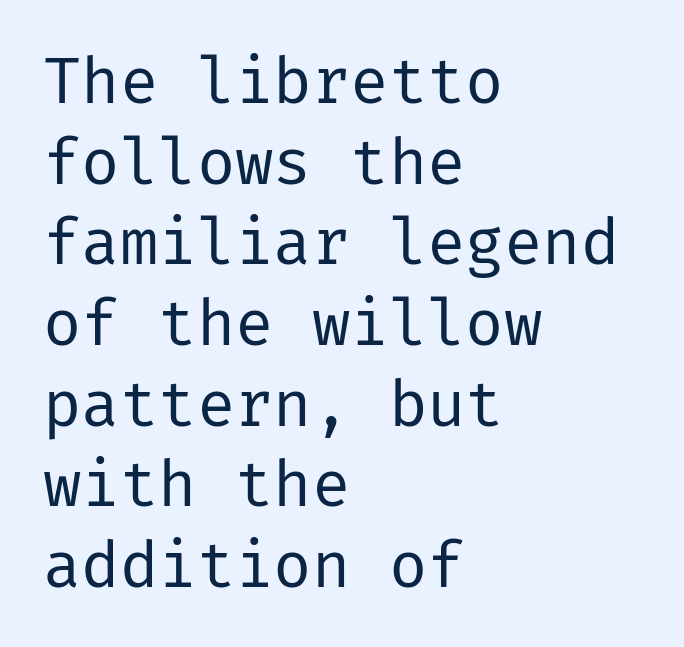
The letters stand upright; this is a roman face. No word sits above an underline. The passage shown stacks its lines at a standard gap. Alignment: flush left. The font family rendered here belongs to the sans-serif group. Nobody touched the tracking dial on this one.
